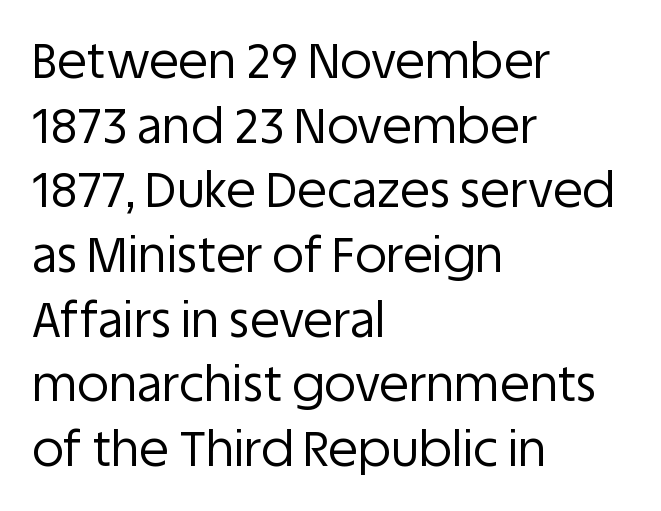
The image shows 49 px regular-weight sans-serif type, upright; set left-aligned, normal line spacing (1.32x), normal letter spacing, not underlined; low stroke contrast and a large x-height.
